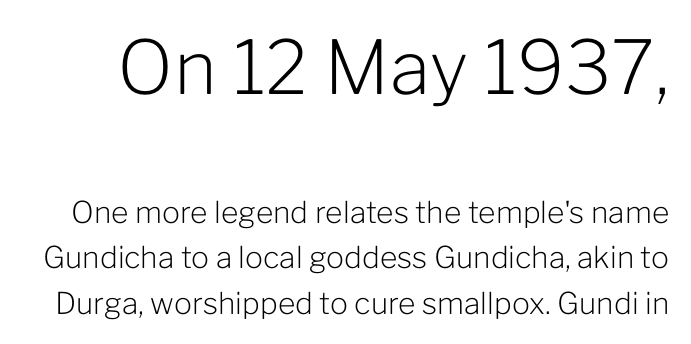
The image shows 74 px light sans-serif type, upright; set normal line spacing (1.52x), normal letter spacing, not underlined; the first (top) block is 2.47x larger; low stroke contrast and a medium x-height.
